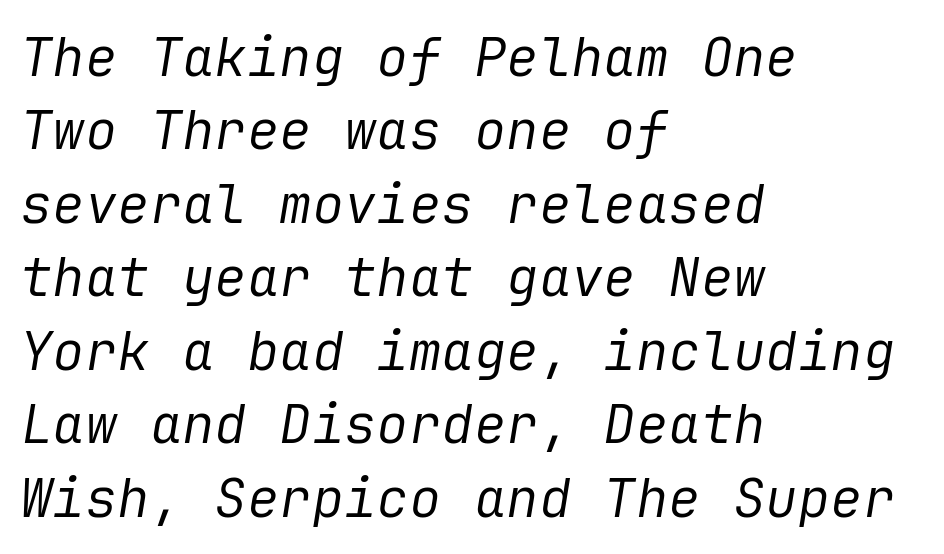
The weight would be labelled regular, book, light, or lighter still. Interline gaps are of average width in this sample. Italic? Definitely — the glyphs are oblique. Glyph-to-glyph distance matches everyday printed text. Descenders are the only things crossing below the line.
